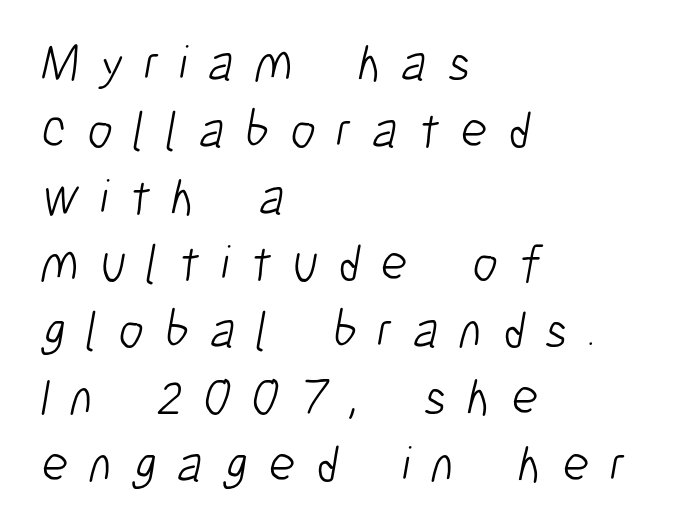
Q: Is the text bold? A: No.
Q: Is the typeface a serif or a sans-serif typeface? A: Sans-serif.
Q: Is the text underlined? A: No.
Q: How is the paragraph aligned? A: Left-aligned.
Q: Is the spacing between letters normal or unusually wide? A: Unusually wide.
Q: Is the spacing between lines tight, normal or loose? A: Normal.
Q: Width (condensed, normal, or wide)? A: Condensed.
Q: Stroke contrast? A: Low.
Q: x-height? A: Medium.
Q: Monospaced? A: No.
